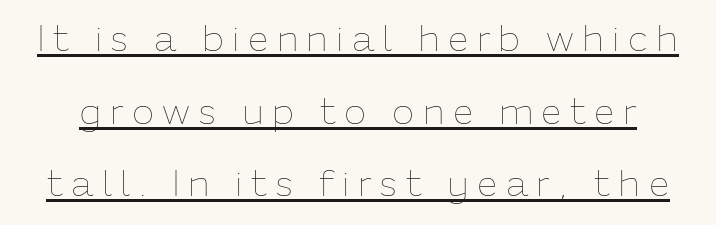
{"italic": "no", "bold": "no", "weight": "thin", "width": "normal", "stroke_contrast": "low", "x_height": "medium", "monospaced": "no", "underline": "yes", "line_spacing": "loose", "line_spacing_ratio": 1.96, "letter_spacing": "wide", "letter_spacing_em": 0.22, "glyph_px": 37}
